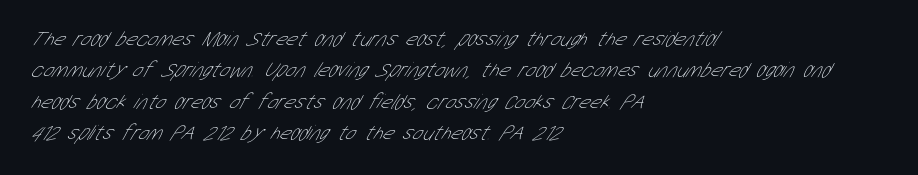
{"bold": "no", "underline": "no", "align": "left", "line_spacing": "normal", "line_spacing_ratio": 1.5, "letter_spacing": "normal", "letter_spacing_em": 0.0, "glyph_px": 21}
